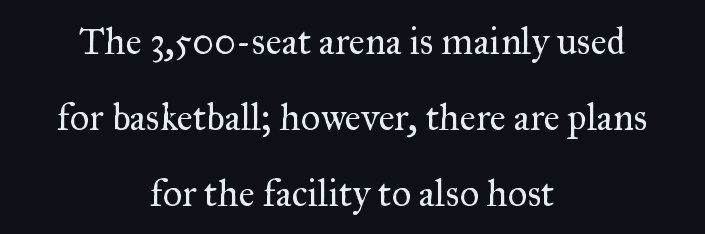
The image shows 38 px regular-weight serif type, upright; set centered, loose line spacing (2.0x), normal letter spacing, not underlined; medium stroke contrast and a small x-height.
